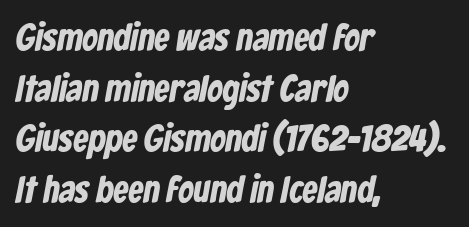
Q: Is the text bold? A: Yes.
Q: Is the typeface a serif or a sans-serif typeface? A: Sans-serif.
Q: Is the text underlined? A: No.
Q: How is the paragraph aligned? A: Left-aligned.
Q: Is the spacing between letters normal or unusually wide? A: Normal.
Q: Is the spacing between lines tight, normal or loose? A: Normal.
Q: Width (condensed, normal, or wide)? A: Condensed.
Q: Stroke contrast? A: Low.
Q: x-height? A: Medium.
Q: Monospaced? A: No.
